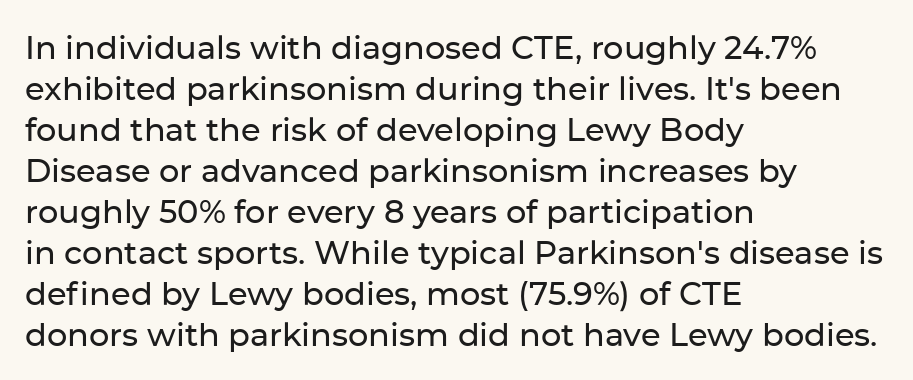
Reading down the block, your eye returns to a fixed left position each line. The rendering shows plain stroke endings on the letterforms — a sans-serif design. The passage shown is typed in a proportional face where columns would drift. It's the straight-up-and-down kind of type.
